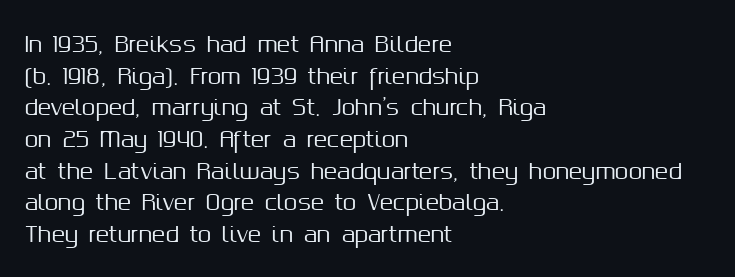
The image shows 22 px text type, upright; set left-aligned, normal line spacing (1.44x), normal letter spacing, not underlined.
